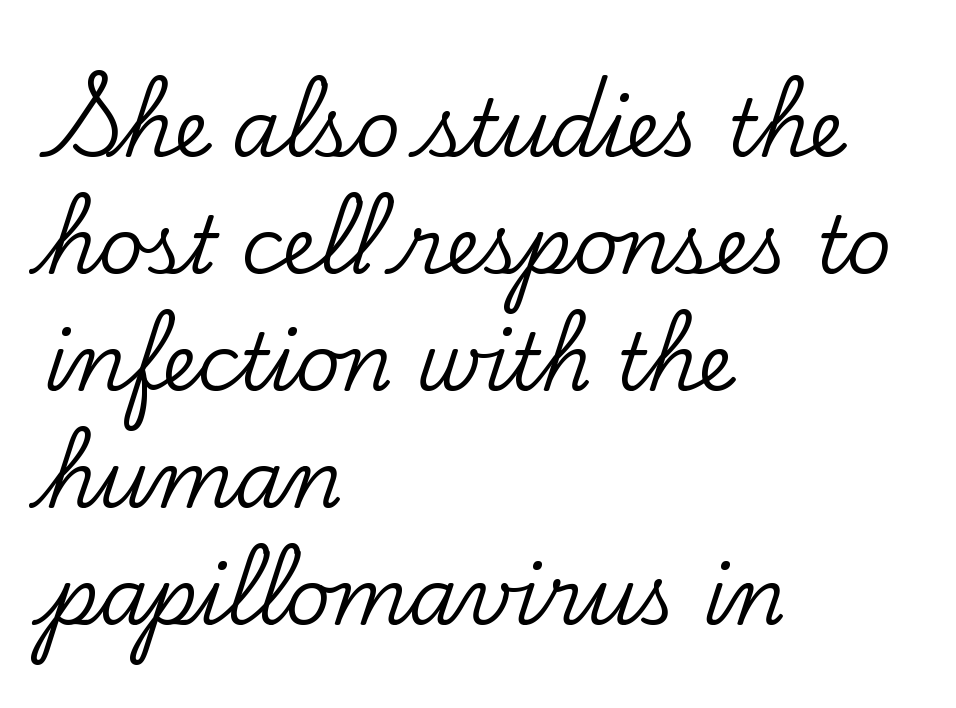
Q: Is the text italic (slanted)? A: Yes.
Q: Is the typeface a serif or a sans-serif typeface? A: Serif.
Q: Is the text underlined? A: No.
Q: How is the paragraph aligned? A: Left-aligned.
Q: Is the spacing between letters normal or unusually wide? A: Normal.
Q: Is the spacing between lines tight, normal or loose? A: Normal.
Q: Width (condensed, normal, or wide)? A: Normal.
Q: Stroke contrast? A: Low.
Q: x-height? A: Small.
Q: Monospaced? A: No.
